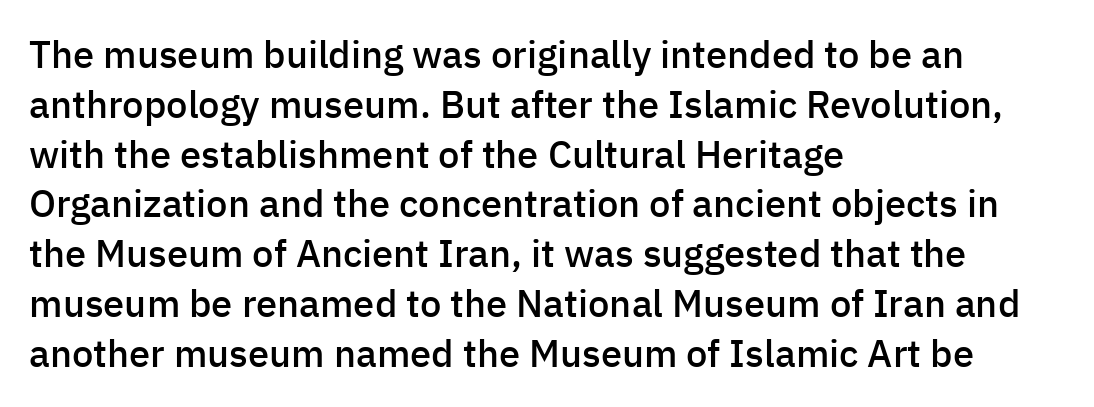
Do the letters lean? They stand straight. Moderately thickened strokes mark this as semibold type. This is sans-serif lettering, the kind often seen on screens and signage. The paragraph shown leans on its left margin. Here the designer chose a conventional face with non-uniform glyph widths. This block has exactly the height ordinary leading produces.
